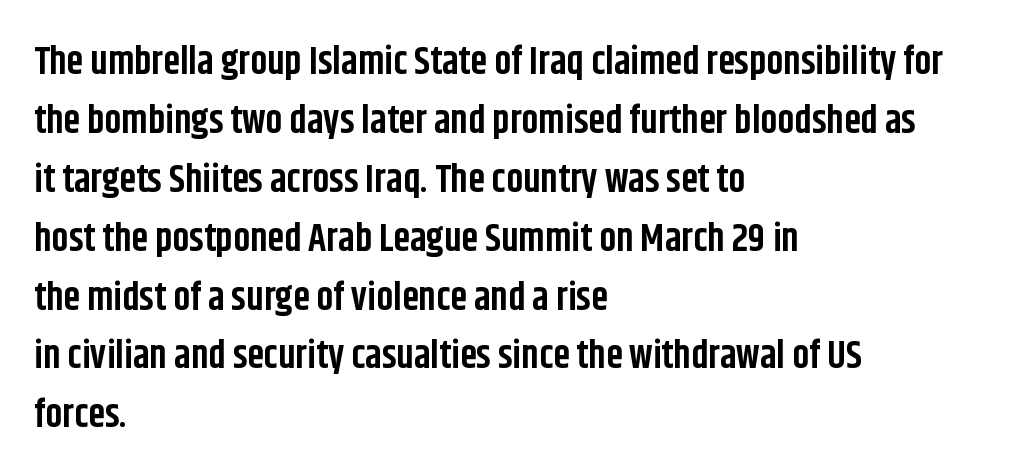
The image shows 38 px bold, condensed sans-serif type, upright; set left-aligned, normal line spacing (1.55x), normal letter spacing, not underlined; low stroke contrast and a large x-height.
